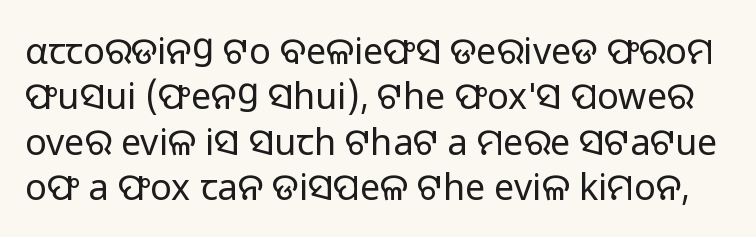
The image shows 36 px regular-weight sans-serif type, upright; set normal line spacing (1.26x), normal letter spacing, not underlined; low stroke contrast and a medium x-height.
